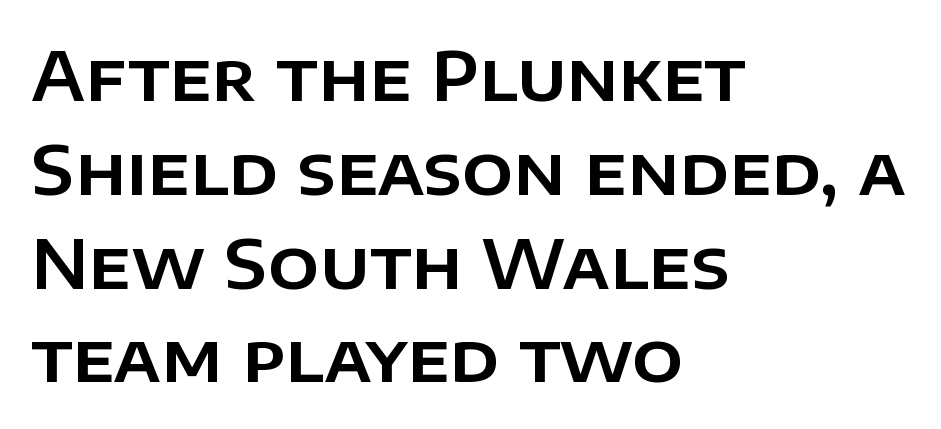
The image shows 67 px sans-serif type, upright; set left-aligned, normal line spacing (1.4x), normal letter spacing, not underlined; low stroke contrast and a large x-height.
